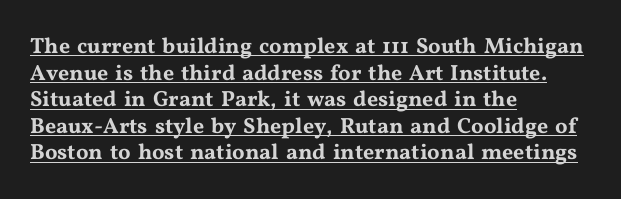
{"italic": "no", "underline": "yes", "align": "left", "line_spacing_ratio": 1.21, "letter_spacing": "normal", "letter_spacing_em": 0.0, "glyph_px": 22}
